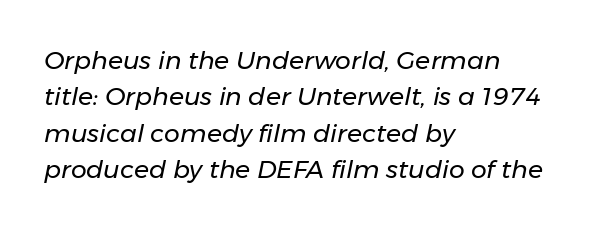
The typesetter chose a ragged-right arrangement here. Inter-character spacing is left at the font's built-in metrics. Compared with a typical body face, this is equally light or lighter still. Emphasis-style slanted type is in use. Just letters on the line, the space beneath them empty. The leading is moderate, giving the passage an even texture.
